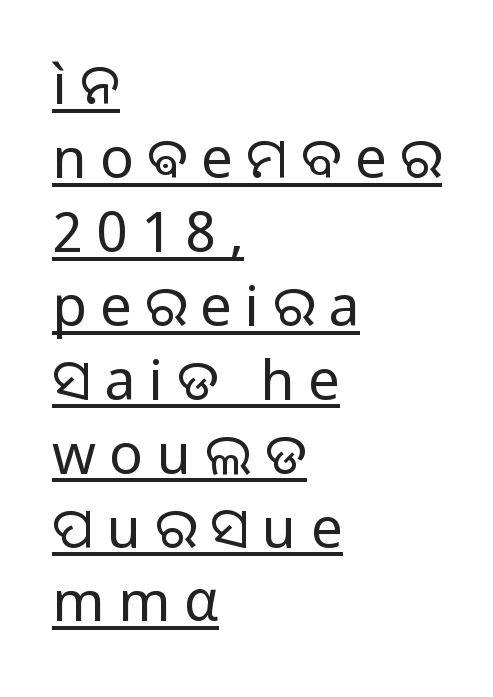
This sample keeps an unexceptional amount of space between lines. Notice how a bar underscores the lettering throughout. Alignment: flush left. Designer's note — italics off, roman on.
